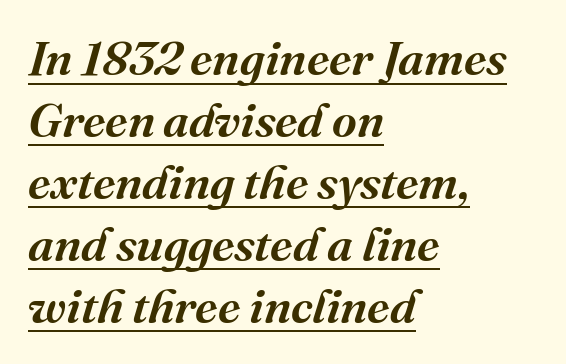
Q: Is the text italic (slanted)? A: Yes, it leans right by about 16 degrees.
Q: Is the typeface a serif or a sans-serif typeface? A: Serif.
Q: Is the text underlined? A: Yes.
Q: How is the paragraph aligned? A: Left-aligned.
Q: Is the spacing between letters normal or unusually wide? A: Normal.
Q: Is the spacing between lines tight, normal or loose? A: Normal.
Q: Width (condensed, normal, or wide)? A: Normal.
Q: Stroke contrast? A: Medium.
Q: x-height? A: Medium.
Q: Monospaced? A: No.
